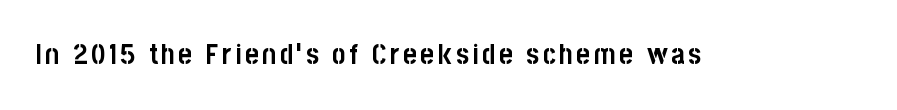
Q: Is the text bold? A: Yes.
Q: Is the text italic (slanted)? A: No, it is upright.
Q: Is the typeface a serif or a sans-serif typeface? A: Sans-serif.
Q: Is the text underlined? A: No.
Q: Width (condensed, normal, or wide)? A: Condensed.
Q: Stroke contrast? A: Low.
Q: x-height? A: Large.
Q: Monospaced? A: No.
